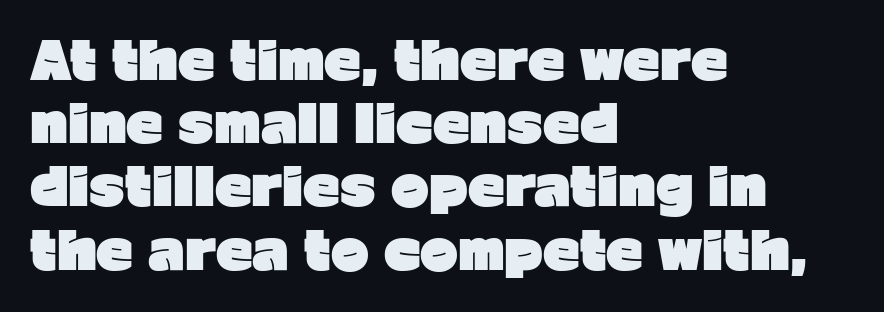
Each letter's strokes conclude bluntly, with no projecting serifs. Heavy-handed strokes throughout: this text is bold. The passage shown is not underscored anywhere. This is roman type, the default non-slanted kind.
